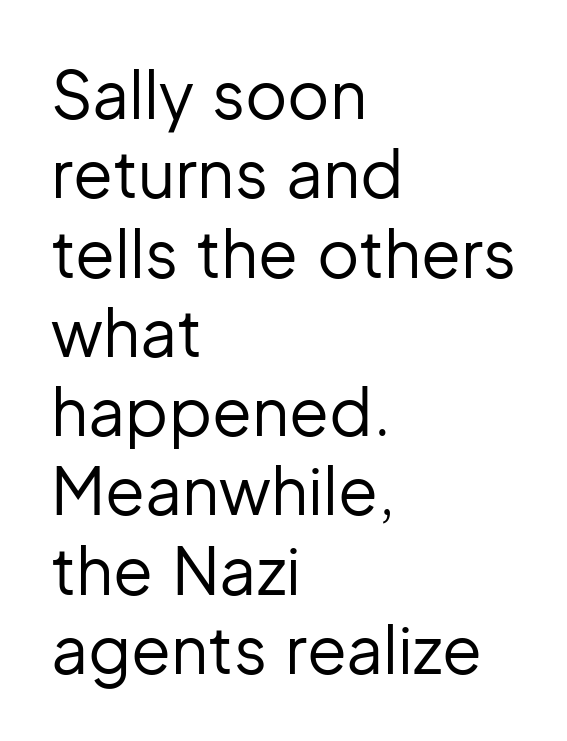
Q: Is the text bold? A: No.
Q: Is the text italic (slanted)? A: No, it is upright.
Q: Is the typeface a serif or a sans-serif typeface? A: Sans-serif.
Q: Is the text underlined? A: No.
Q: How is the paragraph aligned? A: Left-aligned.
Q: Is the spacing between letters normal or unusually wide? A: Normal.
Q: Width (condensed, normal, or wide)? A: Normal.
Q: Stroke contrast? A: Low.
Q: x-height? A: Medium.
Q: Monospaced? A: No.
